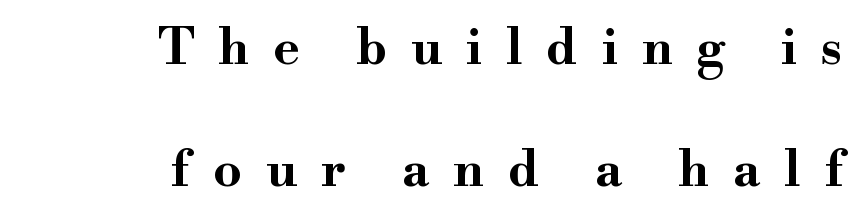
Baseline-to-baseline distance is far greater than the letter height. No italicization has been applied; the sample stays upright. Notice how the passage keeps a crisp vertical edge on the right only. The typeface chosen for these lines features serifs. Honestly, the letter spacing is so wide it's the main thing you notice. The letters are bold, with thick, heavy strokes.
